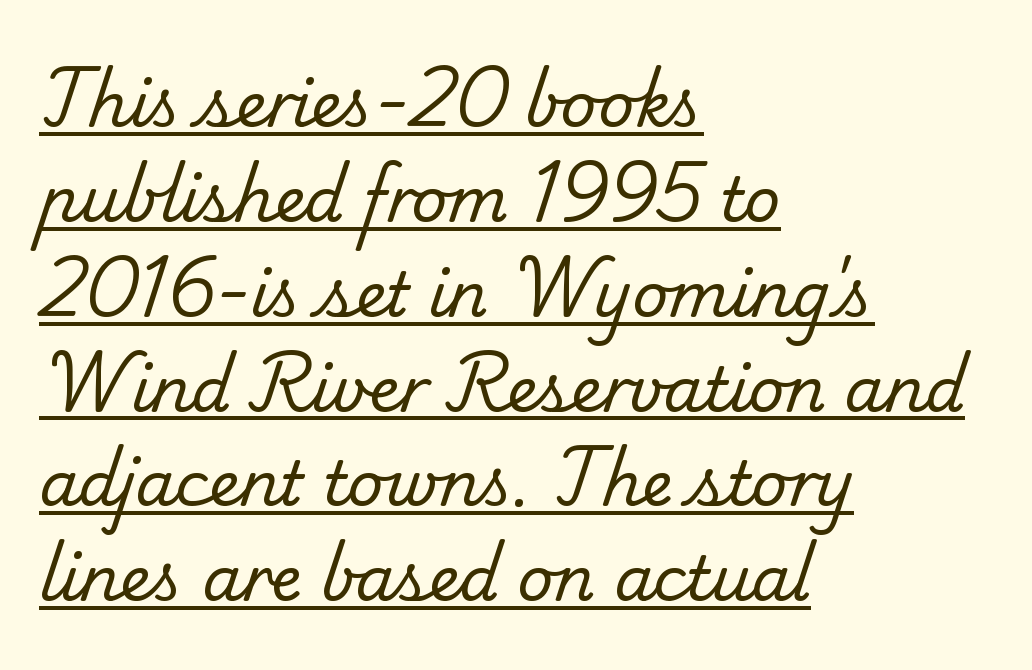
The image shows 62 px regular-weight serif type; set left-aligned, normal line spacing (1.53x), normal letter spacing, underlined; low stroke contrast and a small x-height.
